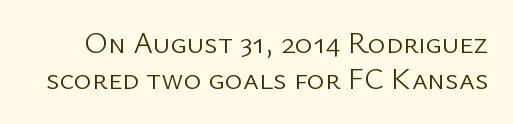
Looks like regular typesetting: each glyph gets only the width it needs. Every stem runs plumb, perpendicular to the baseline. The string is rendered with underlining switched off. Stems and bowls with no extra thickness — not bold.
